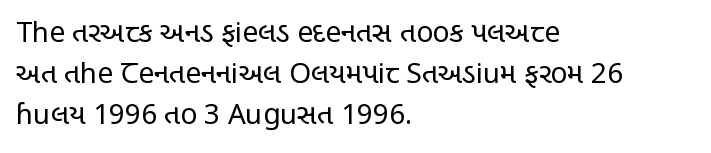
You could not count columns in this text — the font is proportionally spaced. The text block is weighted toward the left margin, trailing off unevenly rightward. Examine the stroke ends and you'll find no serifs. Stems here are at most as thick as an everyday book face. Any mark beneath the type? The region is blank.
